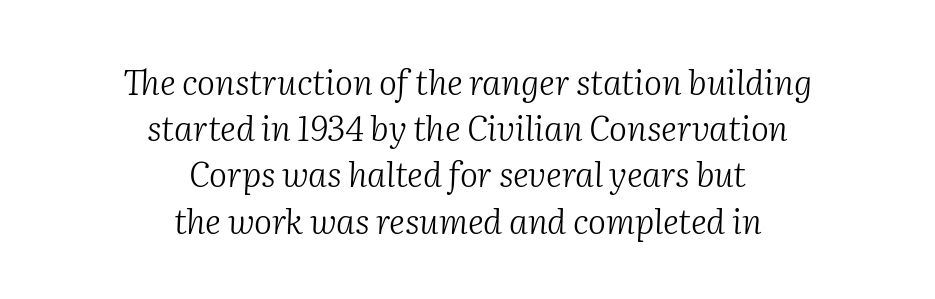
The gaps between neighbouring characters are ordinary and unremarkable. Bare-footed words on every line. This sample has the flowing, uneven cadence of proportional lettering. These glyphs show unthickened strokes, regular width or finer. Reading down the block, each line starts at a different indent, mirrored at its end.
